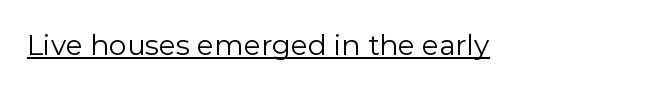
{"serif": "no", "italic": "no", "bold": "no", "weight": "regular", "width": "normal", "x_height": "medium", "monospaced": "no", "underline": "yes", "letter_spacing": "normal", "letter_spacing_em": 0.0, "glyph_px": 28}
